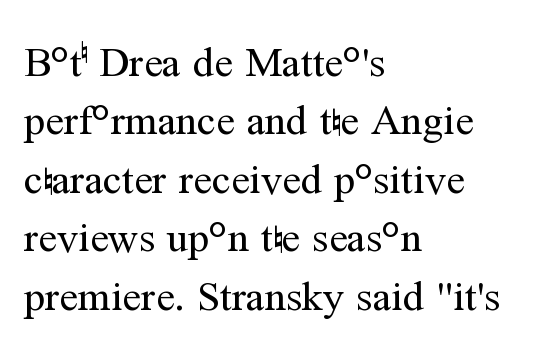
Q: Is the text bold? A: No.
Q: Is the text italic (slanted)? A: No, it is upright.
Q: Is the typeface a serif or a sans-serif typeface? A: Serif.
Q: Is the text underlined? A: No.
Q: How is the paragraph aligned? A: Left-aligned.
Q: Is the spacing between letters normal or unusually wide? A: Normal.
Q: Is the spacing between lines tight, normal or loose? A: Normal.
Q: Width (condensed, normal, or wide)? A: Normal.
Q: Stroke contrast? A: Medium.
Q: x-height? A: Medium.
Q: Monospaced? A: No.
